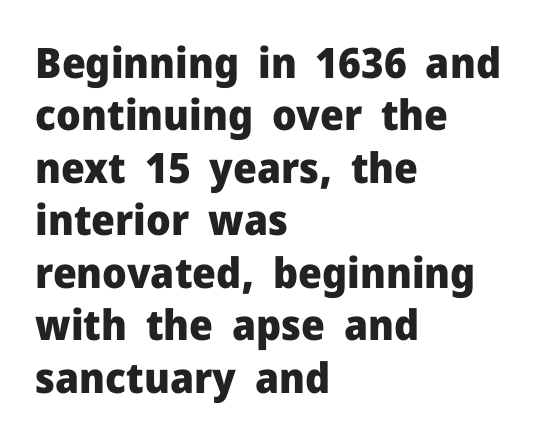
Q: Is the text bold? A: Yes.
Q: Is the text italic (slanted)? A: No, it is upright.
Q: Is the typeface a serif or a sans-serif typeface? A: Sans-serif.
Q: Is the text underlined? A: No.
Q: How is the paragraph aligned? A: Left-aligned.
Q: Is the spacing between letters normal or unusually wide? A: Normal.
Q: Is the spacing between lines tight, normal or loose? A: Normal.
Q: Width (condensed, normal, or wide)? A: Normal.
Q: Stroke contrast? A: Low.
Q: x-height? A: Medium.
Q: Monospaced? A: No.
